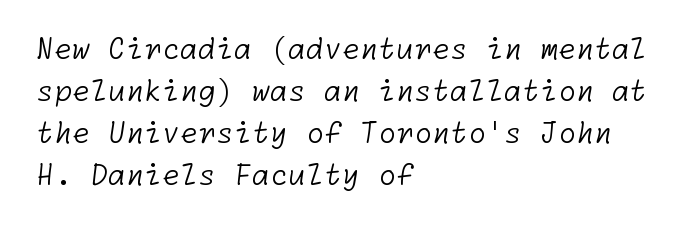
The image shows 29 px light sans-serif type; set left-aligned, normal line spacing (1.45x), normal letter spacing, not underlined; low stroke contrast and a medium x-height.
